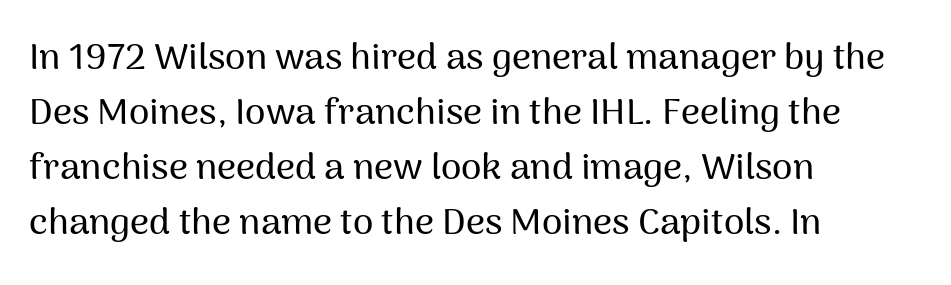
Is this a fixed-width face? No — the glyphs have proportional, varying widths. Left-aligned paragraph, ragged on the right. The lettering holds an erect, upright posture throughout. These lines are composed in type without serifs. These lines sit exactly where default settings would place them.
